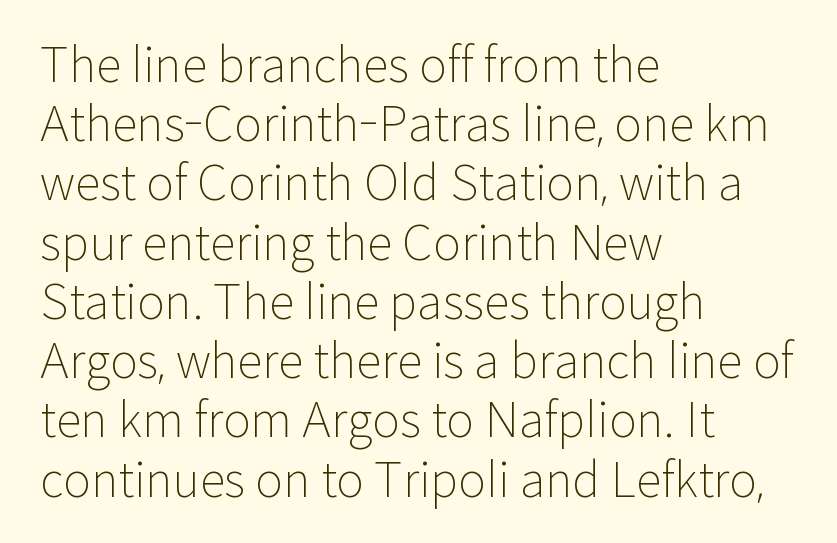
The image shows 47 px light sans-serif type, upright; set left-aligned, normal line spacing (1.26x), normal letter spacing, not underlined; low stroke contrast and a medium x-height.
